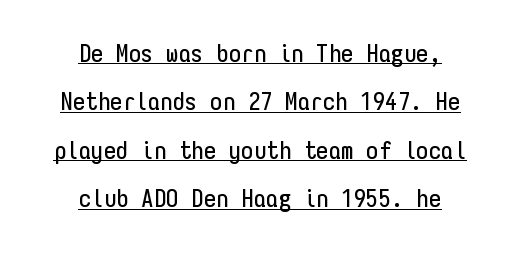
{"italic": "no", "underline": "yes", "align": "center", "line_spacing": "loose", "line_spacing_ratio": 1.94, "letter_spacing": "normal", "letter_spacing_em": 0.0, "glyph_px": 25}
